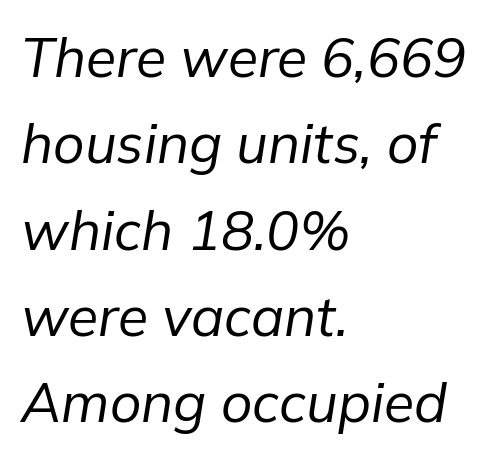
The image shows 55 px regular-weight type, italic (leaning right); set left-aligned, normal line spacing (1.57x), normal letter spacing, not underlined; low stroke contrast and a medium x-height.
